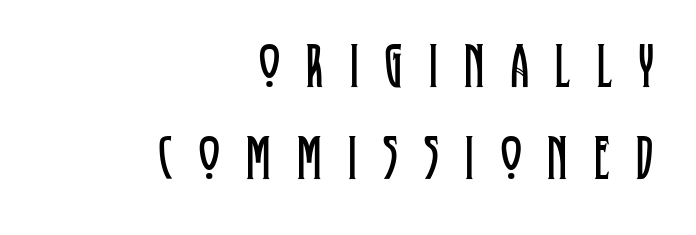
Ascenders rise straight up at ninety degrees. To sum up the face: it has serifs. Here the glyphs are tracked loosely, breaking word shapes into spaced letters. Vertical stems look standard width or narrower in stroke. Clear beneath every line of the passage.
